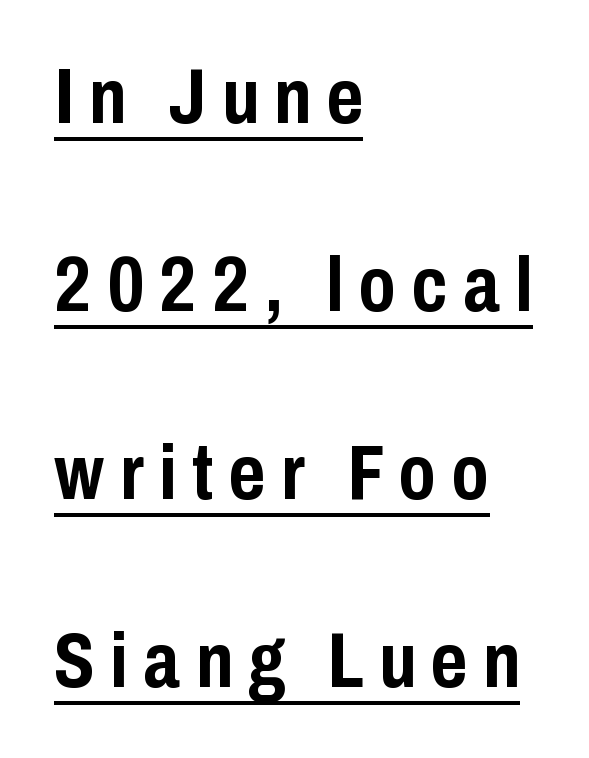
Q: Is the text bold? A: Yes.
Q: Is the text italic (slanted)? A: No, it is upright.
Q: Is the typeface a serif or a sans-serif typeface? A: Sans-serif.
Q: Is the text underlined? A: Yes.
Q: How is the paragraph aligned? A: Left-aligned.
Q: Is the spacing between letters normal or unusually wide? A: Unusually wide.
Q: Is the spacing between lines tight, normal or loose? A: Loose.
Q: Width (condensed, normal, or wide)? A: Condensed.
Q: Stroke contrast? A: Low.
Q: x-height? A: Medium.
Q: Monospaced? A: No.
